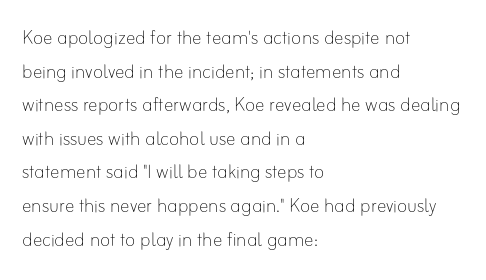
Does the copy run flush right? No — it runs flush left. Does extra space separate the letters? No, they use regular spacing. The letters look calm and open, with moderate or lighter stems. Beneath every word, the page is bare. Normally led — the rows are evenly, conventionally spaced.
